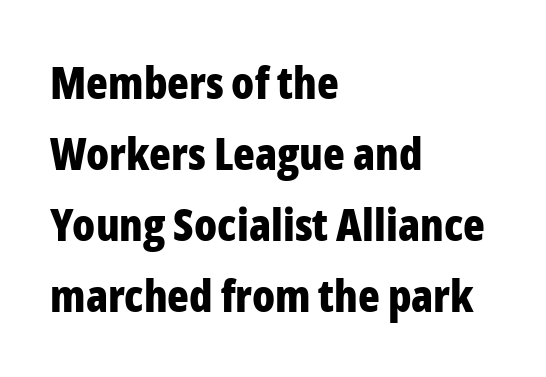
The image shows 45 px bold, condensed sans-serif type, upright; set left-aligned, normal line spacing (1.58x), normal letter spacing, not underlined; low stroke contrast and a medium x-height.
